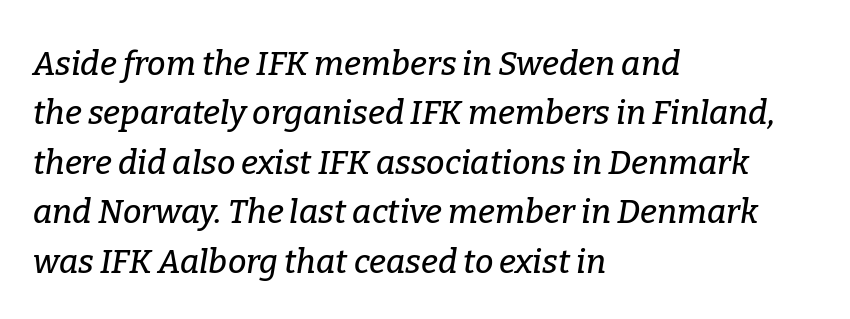
The image shows 33 px serif type, italic (leaning right); set left-aligned, normal line spacing (1.5x), normal letter spacing, not underlined; low stroke contrast and a medium x-height.
